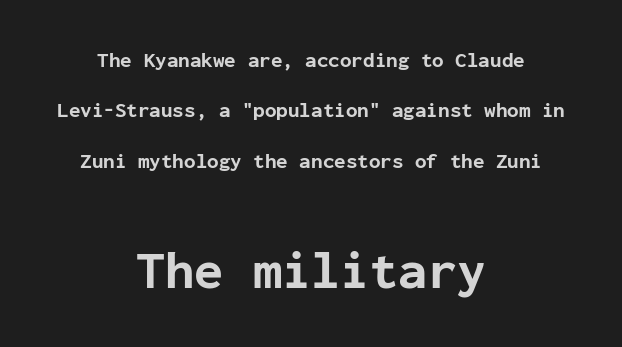
The image shows 53 px bold sans-serif type, upright, monospaced; set centered, loose line spacing (2.4x), normal letter spacing, not underlined; the second (bottom) block is 2.52x larger; low stroke contrast and a medium x-height.
